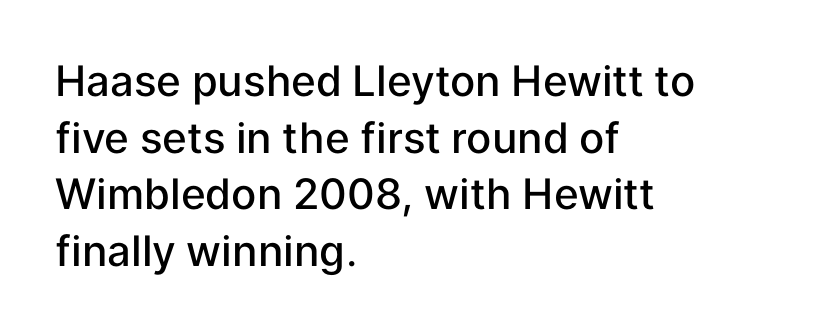
{"serif": "no", "italic": "no", "bold": "semi", "weight": "semibold", "width": "normal", "stroke_contrast": "low", "x_height": "medium", "monospaced": "no", "underline": "no", "align": "left", "line_spacing": "normal", "line_spacing_ratio": 1.35, "letter_spacing": "normal", "letter_spacing_em": 0.0, "glyph_px": 42}
